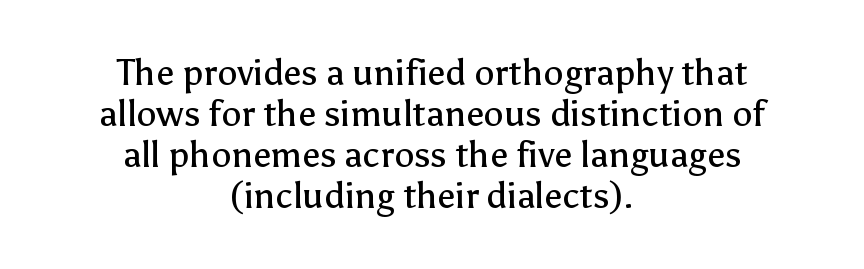
{"serif": "no", "italic": "no", "bold": "no", "weight": "regular", "width": "normal", "stroke_contrast": "low", "x_height": "medium", "monospaced": "no", "underline": "no", "align": "center", "line_spacing": "tight", "line_spacing_ratio": 1.14, "letter_spacing": "normal", "letter_spacing_em": 0.0, "glyph_px": 36}
